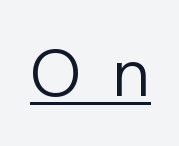
The image shows 66 px regular-weight sans-serif type, upright; set unusually wide letter spacing (+0.48 em), underlined; low stroke contrast and a medium x-height.
